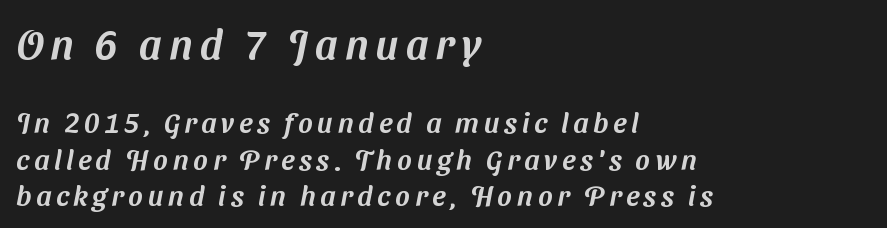
{"serif": "no", "width": "normal", "stroke_contrast": "medium", "x_height": "medium", "monospaced": "no", "underline": "no", "align": "left", "line_spacing": "normal", "line_spacing_ratio": 1.3, "larger_block": "first", "size_ratio": 1.5, "glyph_px": 42}
